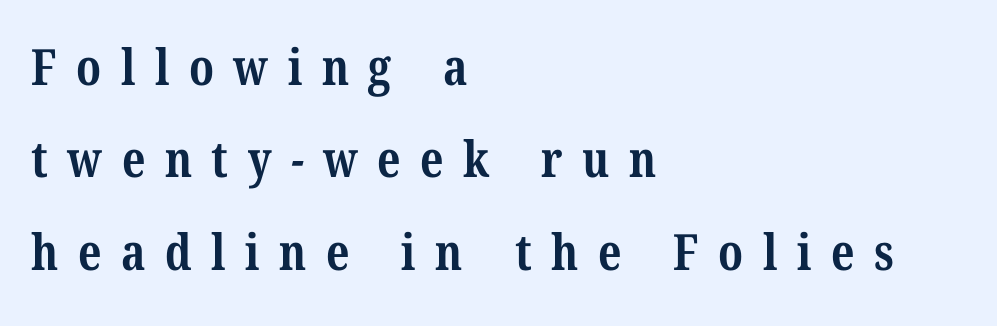
The passage shown is typeset with a serif family. There is plenty of visible air inserted between adjacent glyphs. Varying glyph widths throughout — classic text-font behaviour. Decoration check: the copy has no underline.
